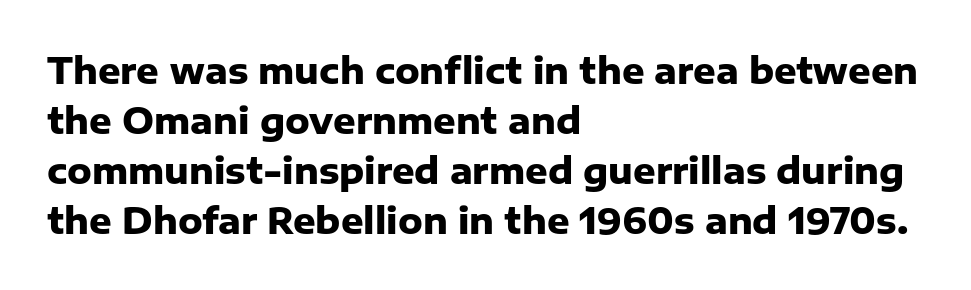
The image shows 35 px heavy sans-serif type, upright; set left-aligned, normal line spacing (1.43x), normal letter spacing, not underlined; low stroke contrast and a medium x-height.
